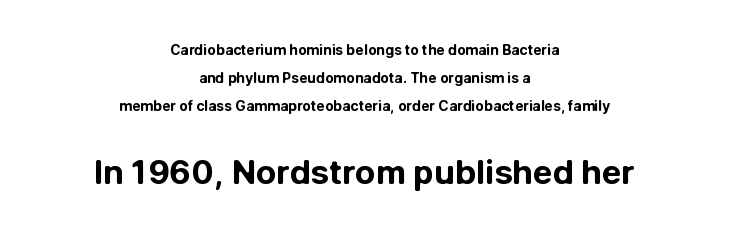
Plenty of ink on the page — the face is bold. Check under the words: just untouched page. Leading: increased. These lines keep a tight, regular rhythm from letter to letter. The axis of the letterforms is exactly vertical. Note: smaller setting up top, larger setting below.
